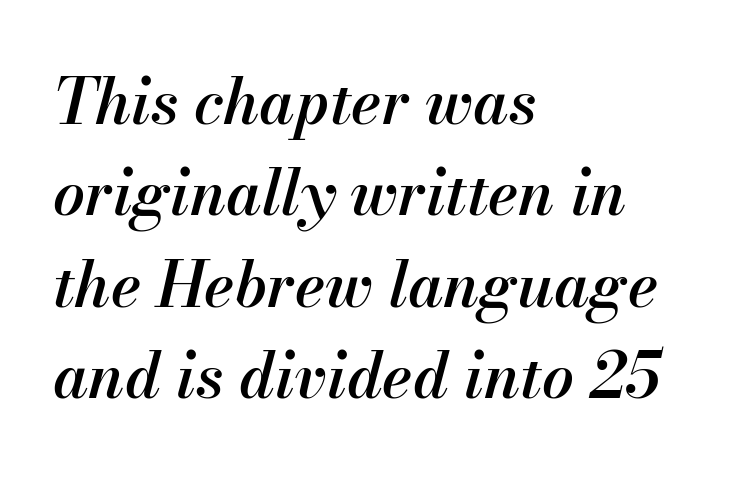
Q: Is the text bold? A: Semi-bold.
Q: Is the text italic (slanted)? A: Yes, it leans right by about 13 degrees.
Q: Is the text underlined? A: No.
Q: How is the paragraph aligned? A: Left-aligned.
Q: Is the spacing between letters normal or unusually wide? A: Normal.
Q: Is the spacing between lines tight, normal or loose? A: Normal.
Q: Width (condensed, normal, or wide)? A: Normal.
Q: Stroke contrast? A: Medium.
Q: x-height? A: Small.
Q: Monospaced? A: No.
